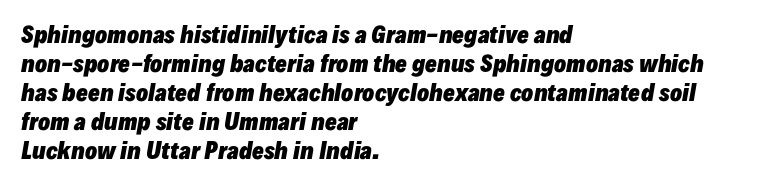
{"italic": "yes", "lean": "right", "slant_degrees": 10, "bold": "yes", "underline": "no", "align": "left", "line_spacing": "normal", "line_spacing_ratio": 1.32, "letter_spacing": "normal", "letter_spacing_em": 0.0, "glyph_px": 22}
